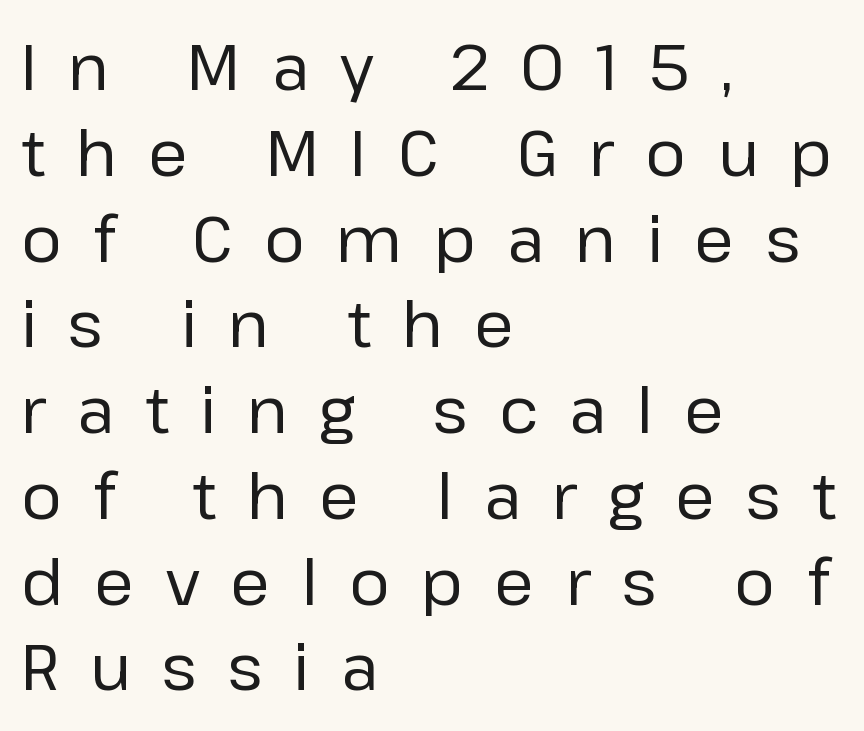
The image shows 64 px regular-weight sans-serif type, upright; set left-aligned, normal line spacing (1.34x), unusually wide letter spacing (+0.48 em), not underlined; low stroke contrast and a medium x-height.
